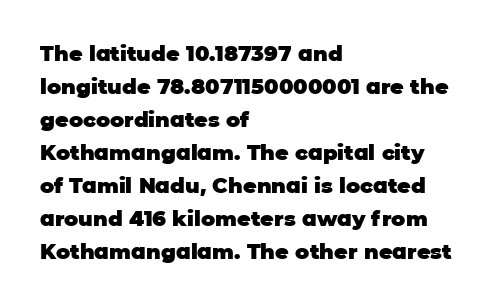
Q: Is the text bold? A: Yes.
Q: Is the text italic (slanted)? A: No, it is upright.
Q: Is the text underlined? A: No.
Q: How is the paragraph aligned? A: Left-aligned.
Q: Is the spacing between letters normal or unusually wide? A: Normal.
Q: Is the spacing between lines tight, normal or loose? A: Normal.
